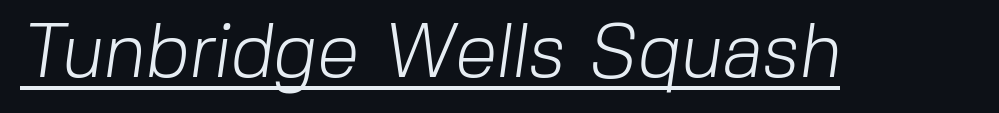
{"serif": "no", "bold": "no", "weight": "light", "width": "normal", "stroke_contrast": "low", "x_height": "medium", "monospaced": "no", "underline": "yes", "letter_spacing": "normal", "letter_spacing_em": 0.0, "glyph_px": 76}
